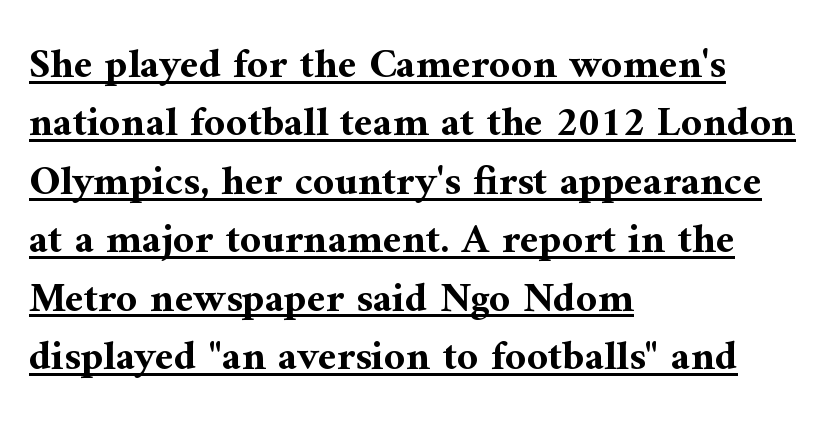
Q: Is the text bold? A: Yes.
Q: Is the text italic (slanted)? A: No, it is upright.
Q: Is the typeface a serif or a sans-serif typeface? A: Serif.
Q: Is the text underlined? A: Yes.
Q: How is the paragraph aligned? A: Left-aligned.
Q: Is the spacing between letters normal or unusually wide? A: Normal.
Q: Is the spacing between lines tight, normal or loose? A: Normal.
Q: Width (condensed, normal, or wide)? A: Normal.
Q: Stroke contrast? A: Medium.
Q: x-height? A: Medium.
Q: Monospaced? A: No.
